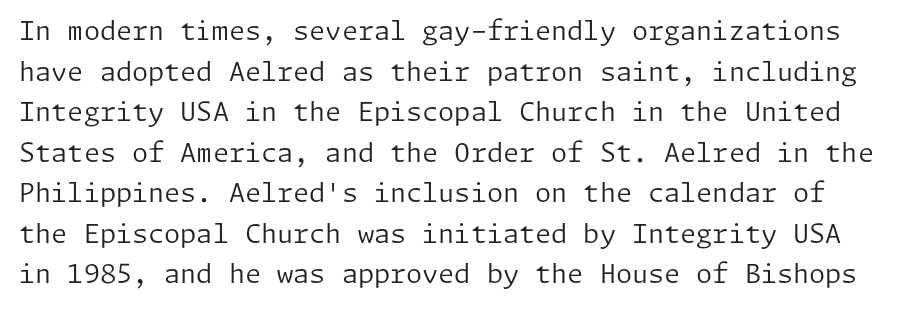
Q: Is the text bold? A: No.
Q: Is the text italic (slanted)? A: No, it is upright.
Q: Is the text underlined? A: No.
Q: Is the spacing between letters normal or unusually wide? A: Normal.
Q: Is the spacing between lines tight, normal or loose? A: Normal.
